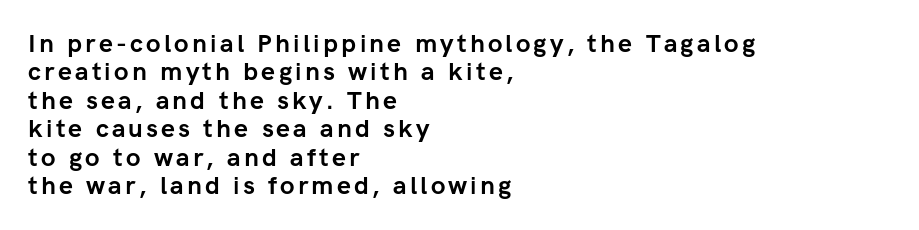
The image shows 25 px bold type, upright; set left-aligned, tight line spacing (1.14x), not underlined.
